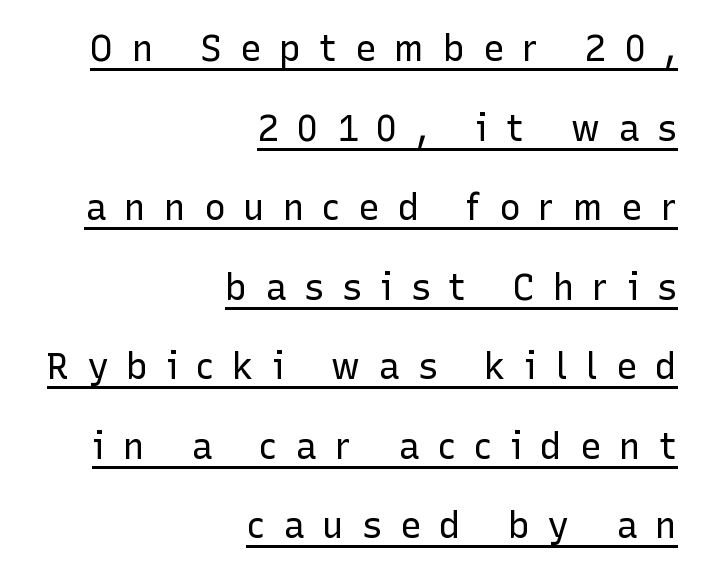
{"serif": "no", "italic": "no", "bold": "no", "weight": "regular", "width": "normal", "stroke_contrast": "low", "x_height": "medium", "monospaced": "no", "underline": "yes", "align": "right", "line_spacing": "loose", "line_spacing_ratio": 2.21, "letter_spacing": "wide", "letter_spacing_em": 0.5, "glyph_px": 36}
